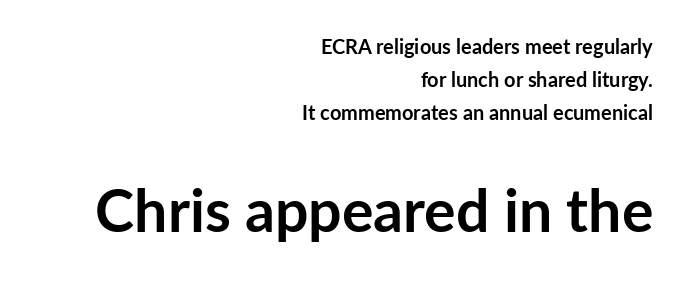
Q: Is the text bold? A: Yes.
Q: Is the text italic (slanted)? A: No, it is upright.
Q: Is the typeface a serif or a sans-serif typeface? A: Sans-serif.
Q: Is the text underlined? A: No.
Q: How is the paragraph aligned? A: Right-aligned.
Q: Is the spacing between letters normal or unusually wide? A: Normal.
Q: Is the spacing between lines tight, normal or loose? A: Normal.
Q: Which block of text is set in a larger size, the first (top) or the second (bottom)? A: The second (bottom) one.
Q: Width (condensed, normal, or wide)? A: Normal.
Q: Stroke contrast? A: Low.
Q: x-height? A: Medium.
Q: Monospaced? A: No.
